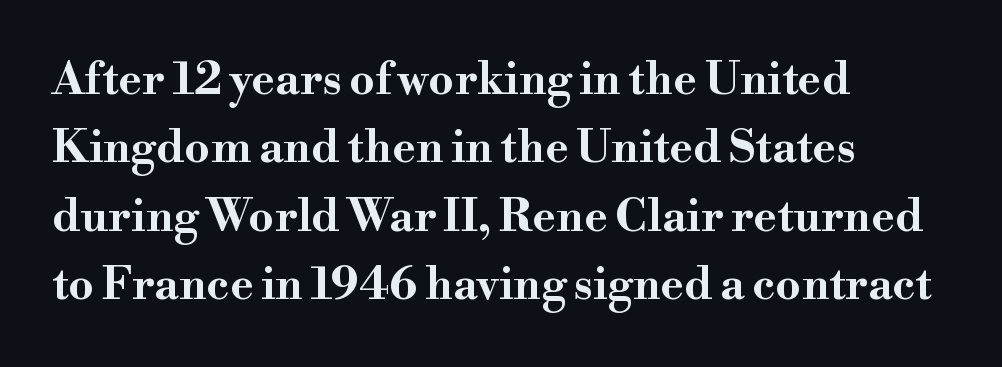
{"serif": "yes", "italic": "no", "bold": "yes", "weight": "bold", "width": "wide", "stroke_contrast": "high", "x_height": "small", "monospaced": "no", "underline": "no", "align": "left", "line_spacing": "normal", "line_spacing_ratio": 1.52, "letter_spacing": "normal", "letter_spacing_em": 0.0, "glyph_px": 45}
